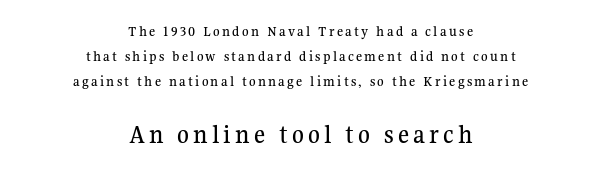
The image shows 27 px text type, upright; set centered, normal line spacing (1.66x), not underlined; the second (bottom) block is 1.8x larger.
